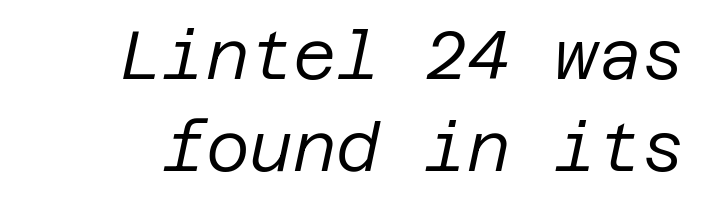
Q: Is the text bold? A: No.
Q: Is the text italic (slanted)? A: Yes, it leans right by about 12 degrees.
Q: Is the text underlined? A: No.
Q: How is the paragraph aligned? A: Right-aligned.
Q: Is the spacing between letters normal or unusually wide? A: Normal.
Q: Is the spacing between lines tight, normal or loose? A: Normal.
Q: Width (condensed, normal, or wide)? A: Normal.
Q: Stroke contrast? A: Low.
Q: x-height? A: Large.
